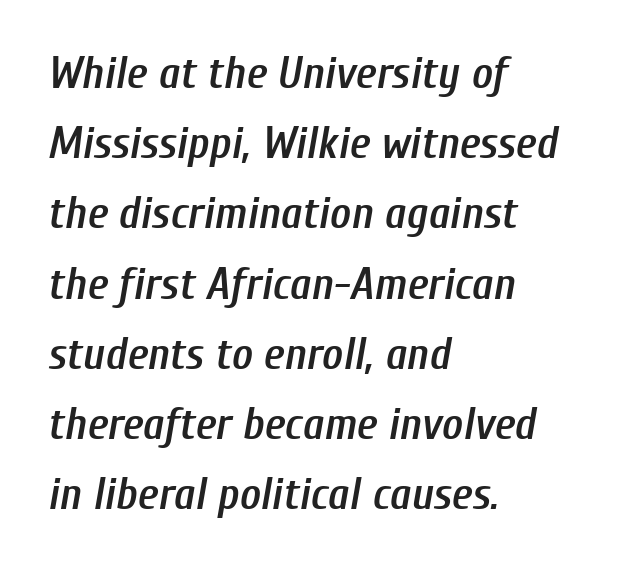
{"italic": "yes", "lean": "right", "slant_degrees": 10, "bold": "semi", "weight": "semibold", "width": "condensed", "stroke_contrast": "low", "x_height": "medium", "monospaced": "no", "underline": "no", "align": "left", "line_spacing": "normal", "line_spacing_ratio": 1.56, "letter_spacing": "normal", "letter_spacing_em": 0.0, "glyph_px": 45}
